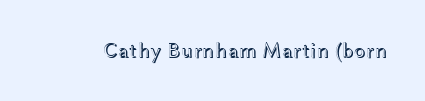
The image shows 21 px text type, upright; set normal letter spacing, not underlined.
